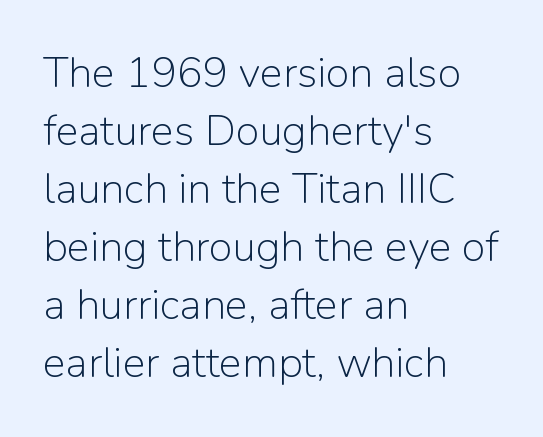
Note the varied advance widths — an 'i' is clearly narrower than an 'm'. Each row of text sits above clean, open space. Students, observe: this is what conventionally led text looks like. In CSS terms this would be text-align: left. The specimen reads as upright at a glance. How are the letters spaced? Ordinarily, with no added tracking.
